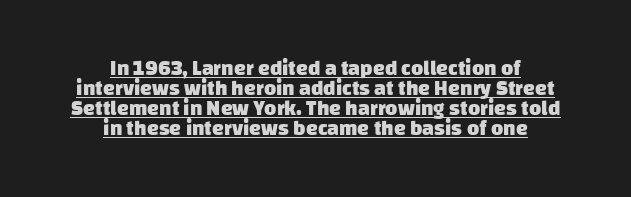
{"bold": "yes", "underline": "yes", "align": "center", "line_spacing": "tight", "line_spacing_ratio": 0.95, "letter_spacing": "normal", "letter_spacing_em": 0.0, "glyph_px": 21}
